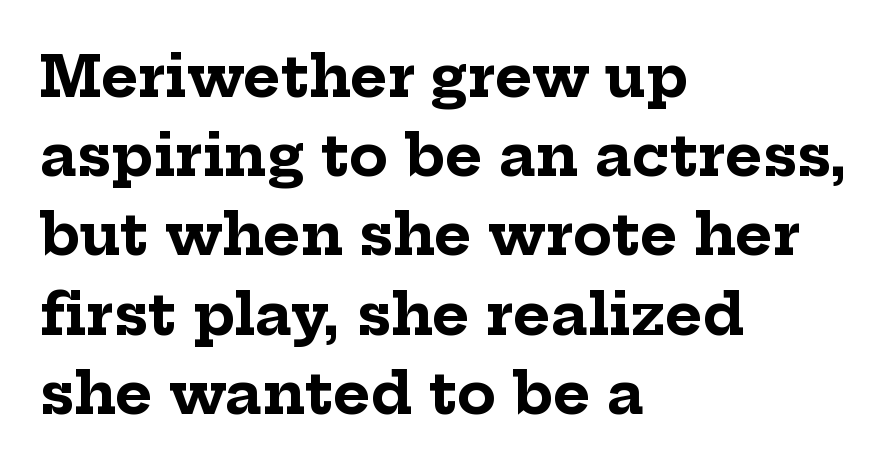
The image shows 57 px bold serif type, upright; set left-aligned, normal line spacing (1.39x), normal letter spacing, not underlined; low stroke contrast and a medium x-height.
